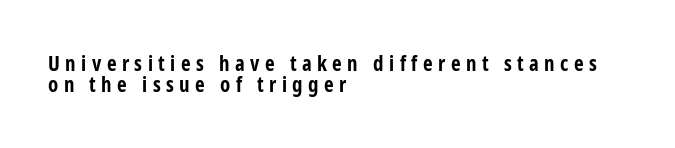
The strip under each line holds only bare page. Unlike italic type, these characters show no tilt at all. Does the leading feel generous? Not at all — it's pinched. Look at the tracking — it's clearly loosened, letters drifting apart. Emphasis by weight is at full strength: bold. The paragraph shown leans on its left margin.
